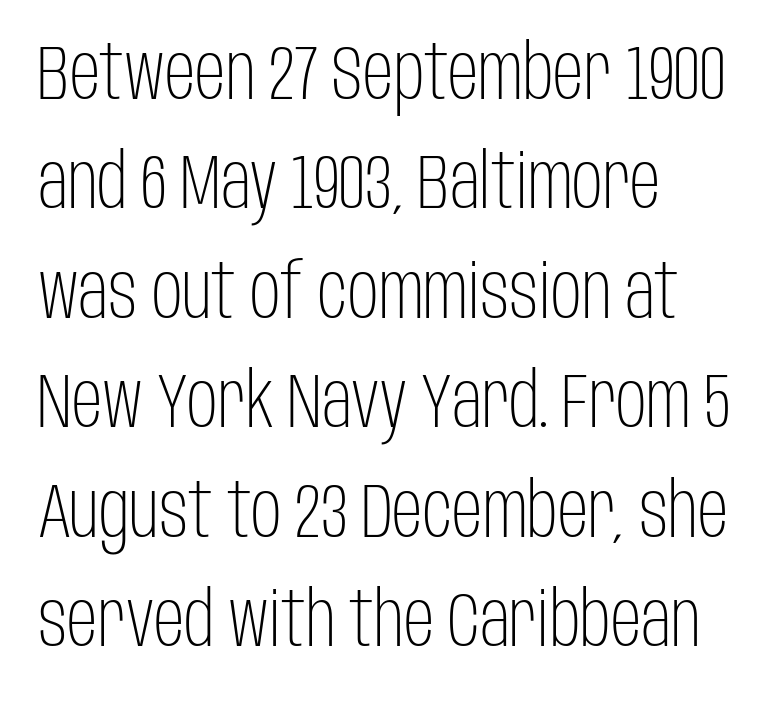
The image shows 76 px light, condensed sans-serif type, upright; set left-aligned, normal line spacing (1.44x), normal letter spacing, not underlined; low stroke contrast and a large x-height.
